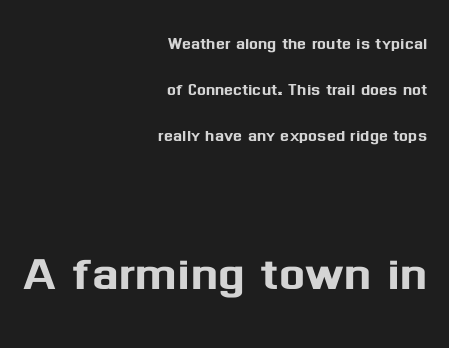
Q: Is the text italic (slanted)? A: No, it is upright.
Q: Is the typeface a serif or a sans-serif typeface? A: Sans-serif.
Q: Is the text underlined? A: No.
Q: How is the paragraph aligned? A: Right-aligned.
Q: Is the spacing between letters normal or unusually wide? A: Normal.
Q: Is the spacing between lines tight, normal or loose? A: Loose.
Q: Which block of text is set in a larger size, the first (top) or the second (bottom)? A: The second (bottom) one.
Q: Width (condensed, normal, or wide)? A: Normal.
Q: Stroke contrast? A: Medium.
Q: x-height? A: Medium.
Q: Monospaced? A: No.
